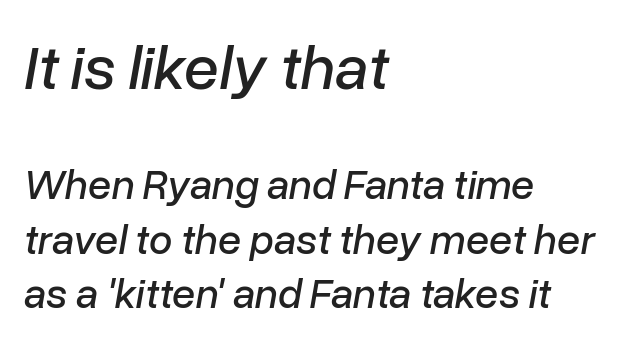
Q: Is the text italic (slanted)? A: Yes, it leans right by about 10 degrees.
Q: Is the text underlined? A: No.
Q: How is the paragraph aligned? A: Left-aligned.
Q: Is the spacing between letters normal or unusually wide? A: Normal.
Q: Is the spacing between lines tight, normal or loose? A: Normal.
Q: Which block of text is set in a larger size, the first (top) or the second (bottom)? A: The first (top) one.
Q: Width (condensed, normal, or wide)? A: Normal.
Q: Stroke contrast? A: Low.
Q: x-height? A: Medium.
Q: Monospaced? A: No.
